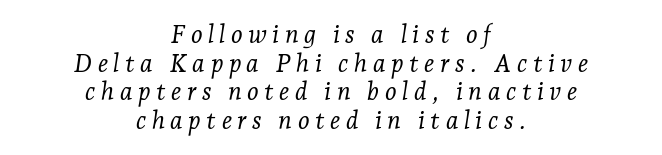
{"italic": "yes", "lean": "right", "slant_degrees": 7, "bold": "no", "underline": "no", "align": "center", "line_spacing": "tight", "line_spacing_ratio": 1.15, "letter_spacing": "wide", "letter_spacing_em": 0.22, "glyph_px": 25}
